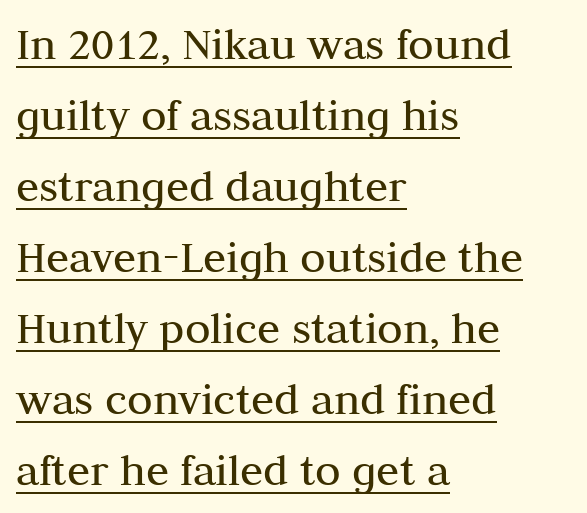
Q: Is the text bold? A: No.
Q: Is the text italic (slanted)? A: No, it is upright.
Q: Is the typeface a serif or a sans-serif typeface? A: Serif.
Q: Is the text underlined? A: Yes.
Q: How is the paragraph aligned? A: Left-aligned.
Q: Is the spacing between letters normal or unusually wide? A: Normal.
Q: Is the spacing between lines tight, normal or loose? A: Normal.
Q: Width (condensed, normal, or wide)? A: Normal.
Q: Stroke contrast? A: Medium.
Q: x-height? A: Medium.
Q: Monospaced? A: No.
